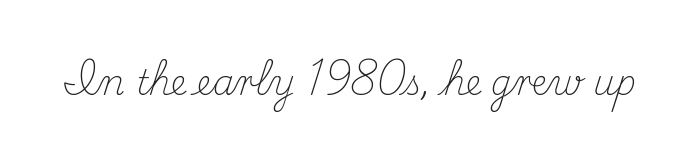
{"serif": "yes", "bold": "no", "weight": "light", "width": "normal", "stroke_contrast": "medium", "x_height": "small", "monospaced": "no", "underline": "no", "letter_spacing": "normal", "letter_spacing_em": 0.0, "glyph_px": 34}
